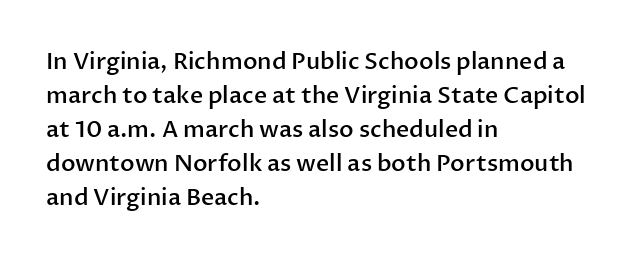
The image shows 23 px text type, upright; set left-aligned, normal line spacing (1.48x), normal letter spacing, not underlined.
